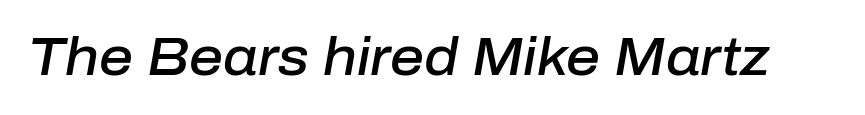
The image shows 53 px semibold type, italic (leaning right); set normal letter spacing, not underlined; low stroke contrast and a medium x-height.
